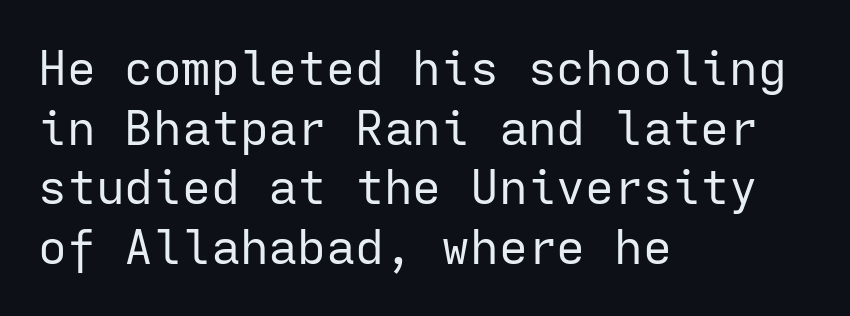
{"serif": "no", "italic": "no", "bold": "no", "weight": "regular", "width": "normal", "stroke_contrast": "low", "x_height": "medium", "monospaced": "yes", "underline": "no", "align": "left", "line_spacing_ratio": 1.24, "letter_spacing": "normal", "letter_spacing_em": 0.0, "glyph_px": 48}
